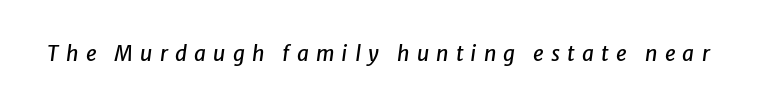
The image shows 21 px text type, italic (leaning right); set unusually wide letter spacing (+0.34 em), not underlined.
